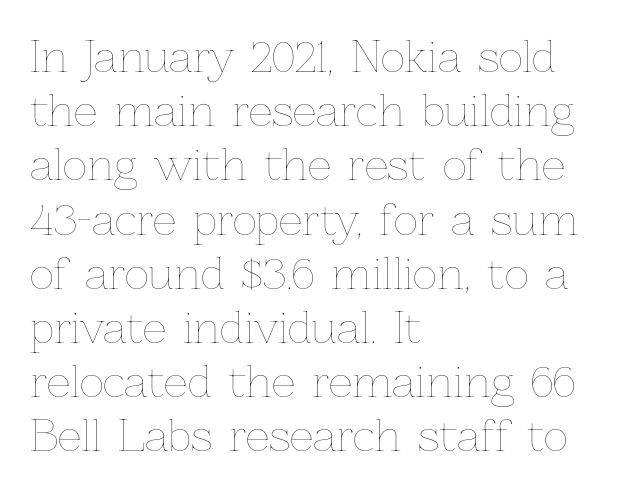
Q: Is the text bold? A: No.
Q: Is the text italic (slanted)? A: No, it is upright.
Q: Is the text underlined? A: No.
Q: How is the paragraph aligned? A: Left-aligned.
Q: Is the spacing between letters normal or unusually wide? A: Normal.
Q: Is the spacing between lines tight, normal or loose? A: Normal.
Q: Width (condensed, normal, or wide)? A: Normal.
Q: Stroke contrast? A: Low.
Q: x-height? A: Medium.
Q: Monospaced? A: No.
